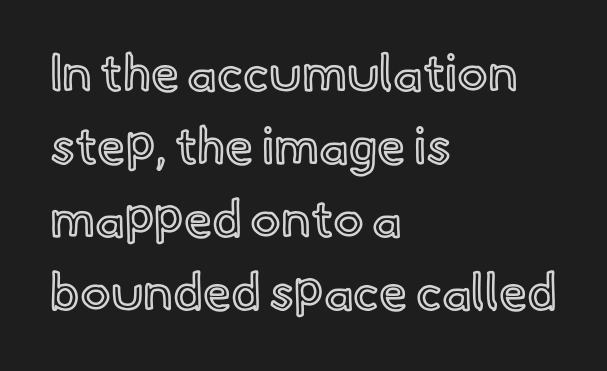
The image shows 51 px text type, upright; set left-aligned, normal line spacing (1.43x), normal letter spacing, not underlined; a small x-height.
